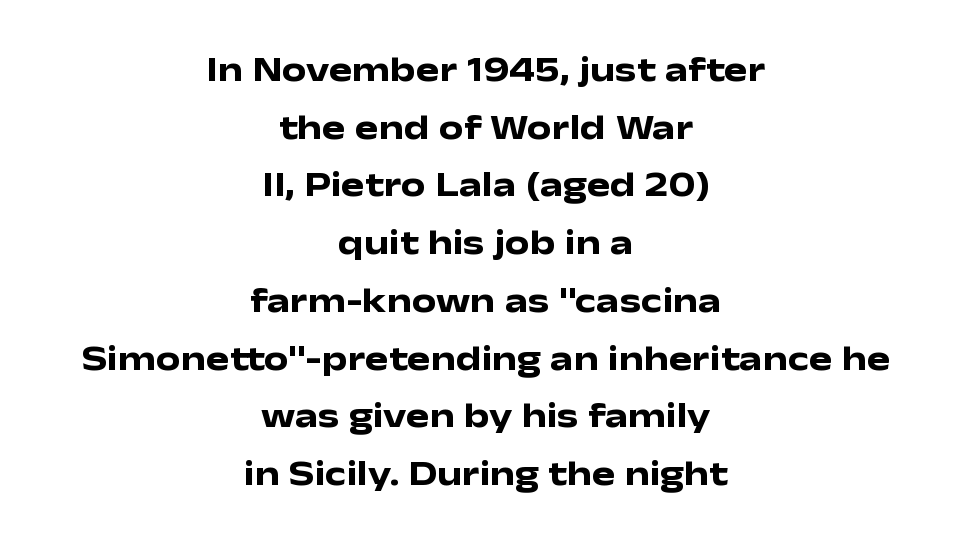
The face used here is rendered with its standard letterfit. The typesetter chose a symmetrical, centered arrangement here. Are there feet on the stems? There aren't — it's a sans. Every character sits straight up, as roman type does. The rows are spaced the way most documents space them. These words are printed bold, with thick strokes throughout.
